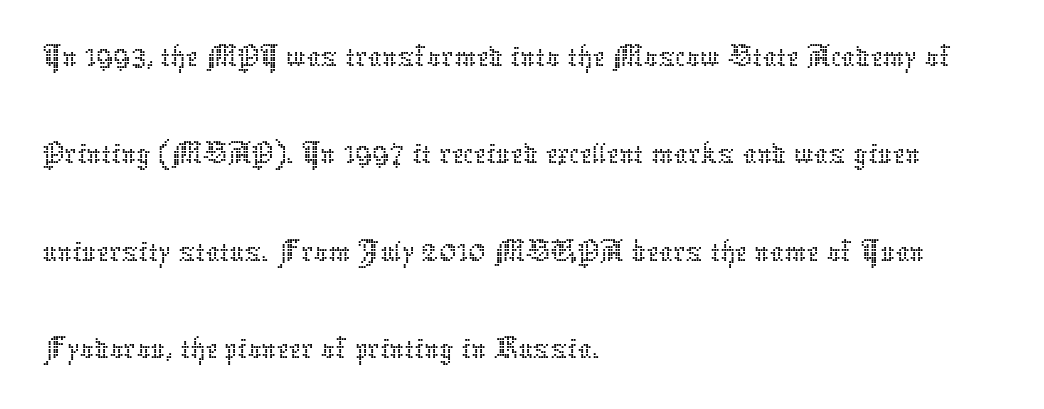
{"italic": "no", "bold": "no", "weight": "thin", "width": "normal", "stroke_contrast": "low", "x_height": "medium", "monospaced": "no", "underline": "no", "align": "left", "line_spacing": "normal", "line_spacing_ratio": 1.41, "letter_spacing": "normal", "letter_spacing_em": 0.0, "glyph_px": 69}
